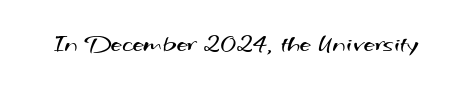
Ink coverage per letter is moderate at most. Check the space under the baseline: it is left empty. Nobody touched the tracking dial on this one.
